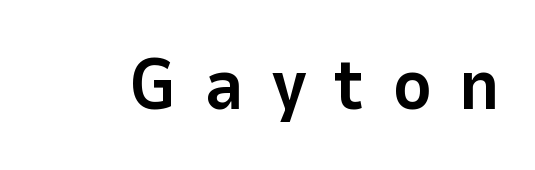
Q: Is the text bold? A: Yes.
Q: Is the text italic (slanted)? A: No, it is upright.
Q: Is the typeface a serif or a sans-serif typeface? A: Sans-serif.
Q: Is the text underlined? A: No.
Q: Is the spacing between letters normal or unusually wide? A: Unusually wide.
Q: Width (condensed, normal, or wide)? A: Normal.
Q: Stroke contrast? A: Low.
Q: x-height? A: Medium.
Q: Monospaced? A: No.
